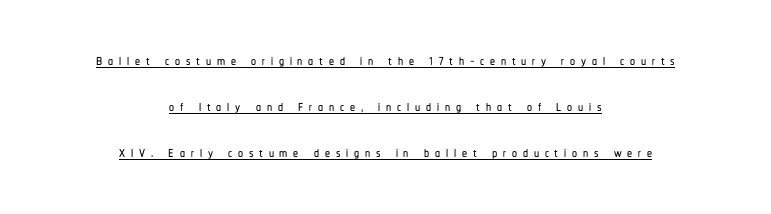
The tracking jumps out immediately: characters are airy and widely separated. Line spacing here is loose. Short and long lines alike share a common midpoint. Notice how a bar underscores the lettering throughout. Every stem runs plumb, perpendicular to the baseline.
